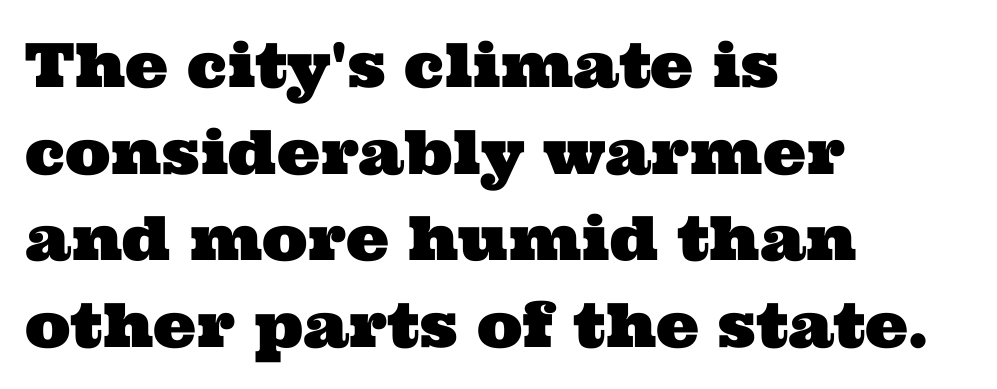
Q: Is the typeface a serif or a sans-serif typeface? A: Serif.
Q: Is the text underlined? A: No.
Q: How is the paragraph aligned? A: Left-aligned.
Q: Is the spacing between letters normal or unusually wide? A: Normal.
Q: Is the spacing between lines tight, normal or loose? A: Normal.
Q: Width (condensed, normal, or wide)? A: Wide.
Q: Stroke contrast? A: Medium.
Q: x-height? A: Medium.
Q: Monospaced? A: No.
